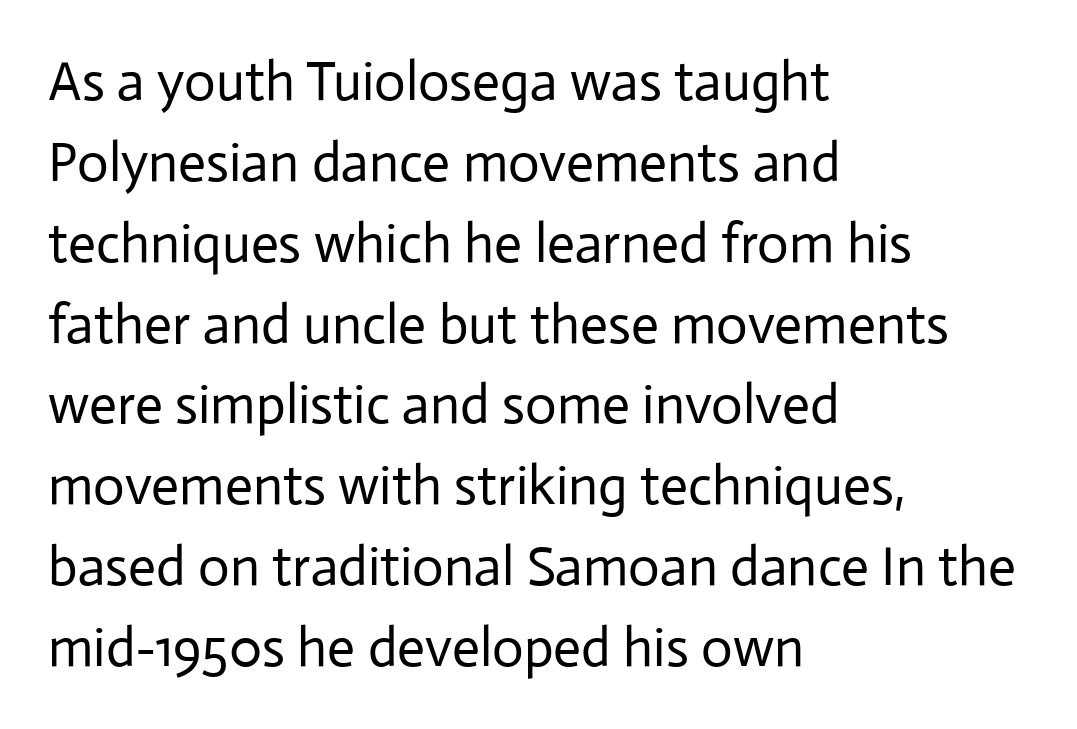
Between one letter and the next there's only the usual sliver of space. A normal amount of white space separates one row of letters from the next. The passage shown is typed in a proportional face where columns would drift. The space directly below the letters is spotless. Heft: none added — not bold. Observe the absence of serifs on each vertical stroke in this sample.
